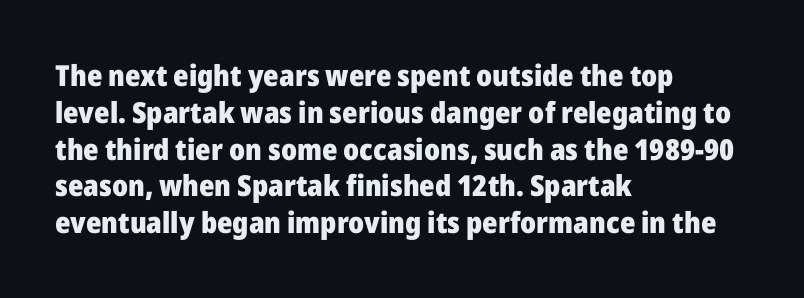
All the whitespace from short lines collects on the right. Think of a printed novel: that variable character pitch is what you see here. A normal amount of white space separates one row of letters from the next. What stands out about the letter spacing? Nothing — it is the standard amount. A full-strength bold gives these letters their thick strokes.
